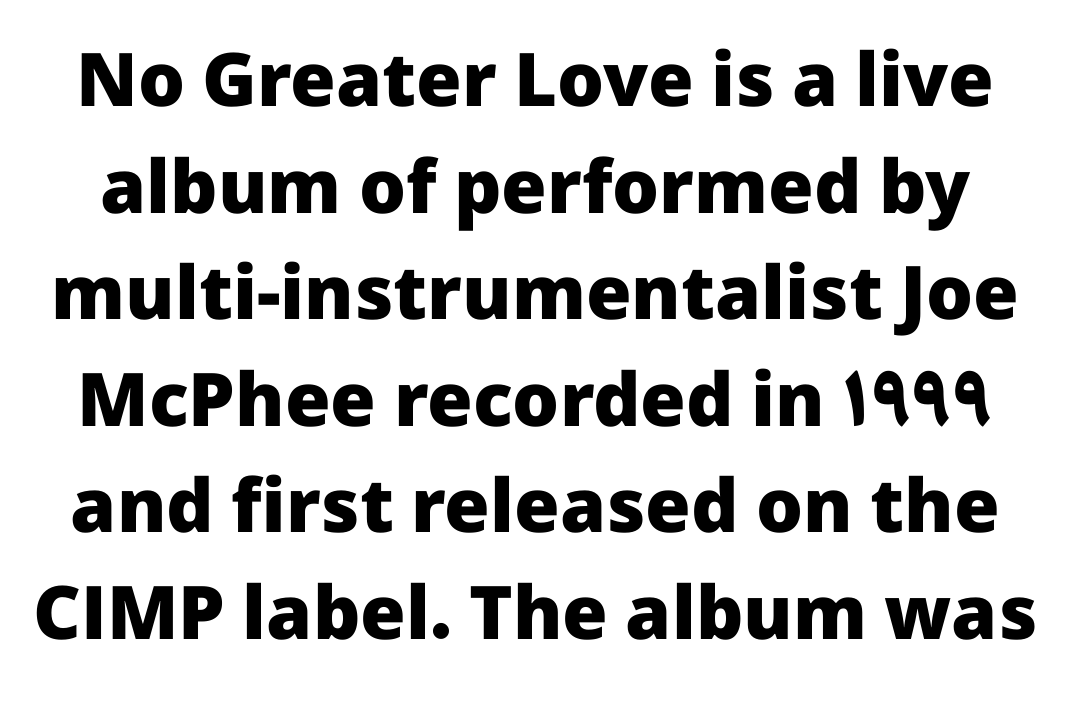
Q: Is the text bold? A: Yes.
Q: Is the text italic (slanted)? A: No, it is upright.
Q: Is the typeface a serif or a sans-serif typeface? A: Sans-serif.
Q: Is the text underlined? A: No.
Q: Is the spacing between letters normal or unusually wide? A: Normal.
Q: Is the spacing between lines tight, normal or loose? A: Normal.
Q: Width (condensed, normal, or wide)? A: Normal.
Q: Stroke contrast? A: Low.
Q: x-height? A: Medium.
Q: Monospaced? A: No.
